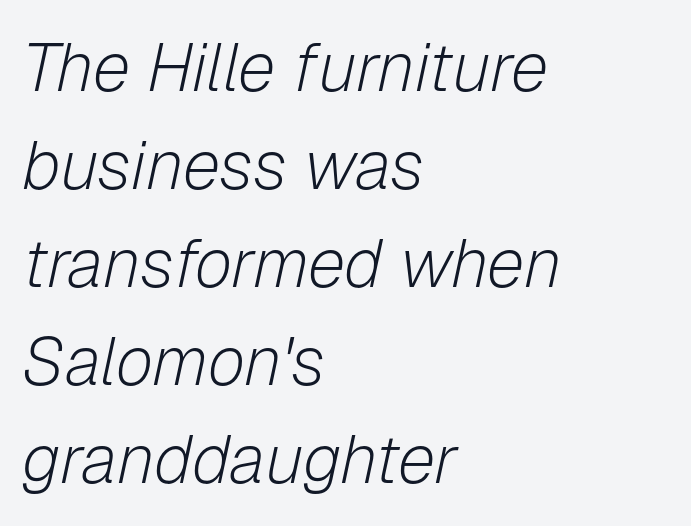
The image shows 68 px light type, italic (leaning right); set left-aligned, normal line spacing (1.44x), normal letter spacing, not underlined; low stroke contrast and a medium x-height.
